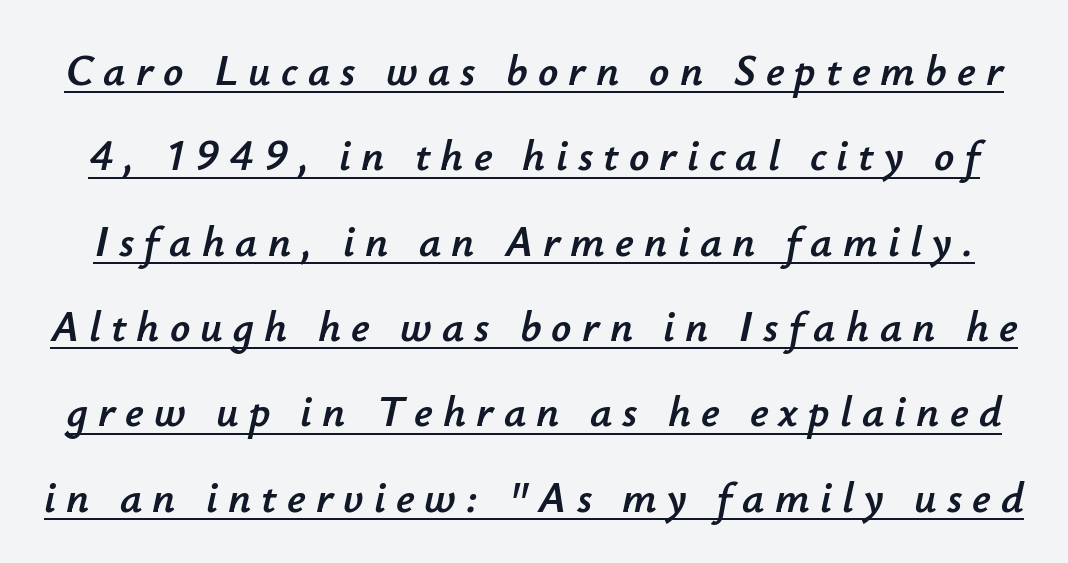
Q: Is the text italic (slanted)? A: Yes, it leans right by about 12 degrees.
Q: Is the text underlined? A: Yes.
Q: Is the spacing between letters normal or unusually wide? A: Unusually wide.
Q: Is the spacing between lines tight, normal or loose? A: Loose.
Q: Width (condensed, normal, or wide)? A: Normal.
Q: Stroke contrast? A: Low.
Q: x-height? A: Small.
Q: Monospaced? A: No.
